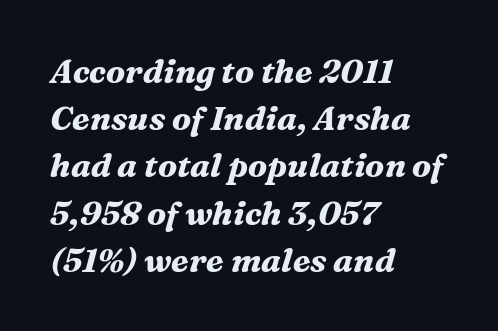
Q: Is the text bold? A: Yes.
Q: Is the text italic (slanted)? A: Yes, it leans right by about 16 degrees.
Q: Is the typeface a serif or a sans-serif typeface? A: Serif.
Q: Is the text underlined? A: No.
Q: How is the paragraph aligned? A: Left-aligned.
Q: Is the spacing between letters normal or unusually wide? A: Normal.
Q: Is the spacing between lines tight, normal or loose? A: Normal.
Q: Width (condensed, normal, or wide)? A: Normal.
Q: Stroke contrast? A: Medium.
Q: x-height? A: Medium.
Q: Monospaced? A: No.
